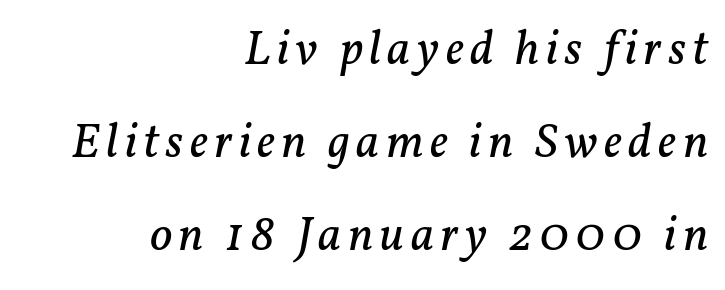
The image shows 49 px regular-weight serif type, italic (leaning right); set right-aligned, loose line spacing (1.9x), not underlined; low stroke contrast and a medium x-height.
